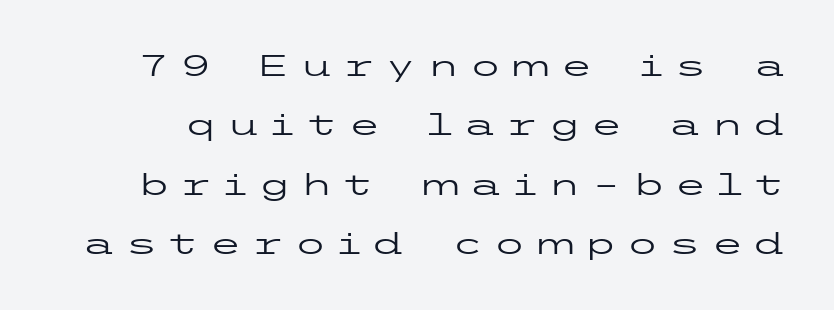
{"serif": "no", "italic": "no", "bold": "no", "weight": "regular", "width": "wide", "stroke_contrast": "low", "x_height": "medium", "underline": "no", "line_spacing": "loose", "line_spacing_ratio": 1.98, "letter_spacing": "wide", "letter_spacing_em": 0.31, "glyph_px": 30}
